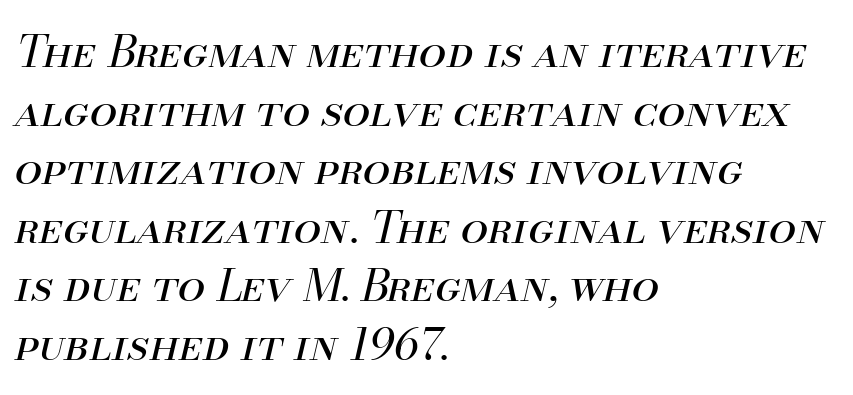
The image shows 44 px regular-weight type, italic (leaning right); set left-aligned, normal line spacing (1.33x), normal letter spacing, not underlined; medium stroke contrast and a small x-height.
